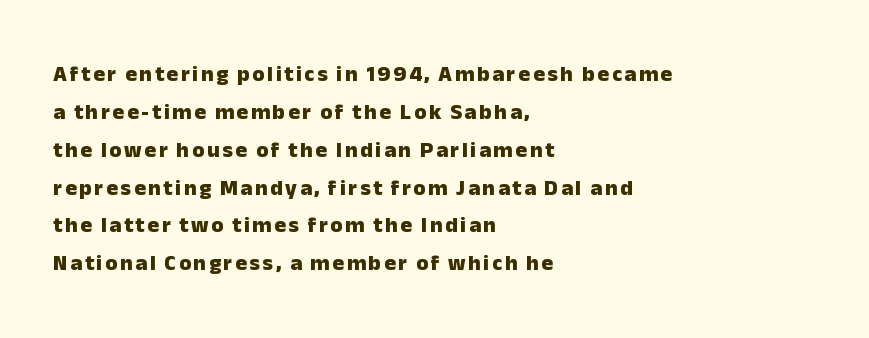
The image shows 22 px bold type, upright; set left-aligned, line spacing 1.72x, not underlined.
